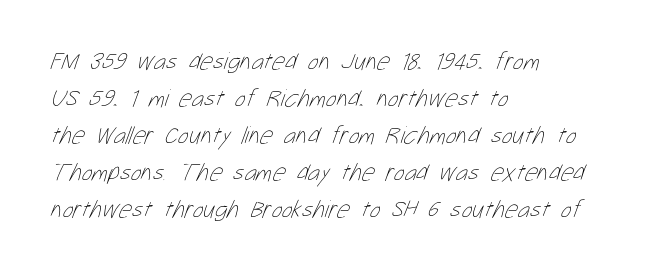
Q: Is the text bold? A: No.
Q: Is the text underlined? A: No.
Q: How is the paragraph aligned? A: Left-aligned.
Q: Is the spacing between letters normal or unusually wide? A: Normal.
Q: Is the spacing between lines tight, normal or loose? A: Normal.
